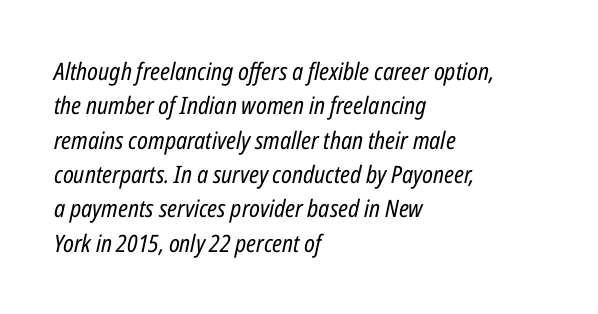
The image shows 24 px text type, italic (leaning right); set left-aligned, normal line spacing (1.43x), normal letter spacing, not underlined.
